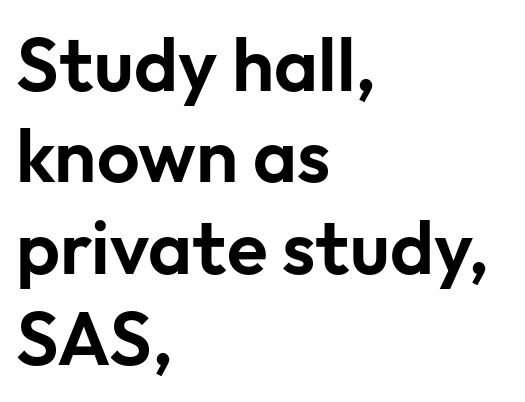
In terms of letterform style, serifs are entirely absent. Here the designer chose a conventional face with non-uniform glyph widths. Any mark beneath the type? The region is blank. It's the straight-up-and-down kind of type. Left-aligned paragraph, ragged on the right. The letterforms sit shoulder to shoulder at normal distance.
